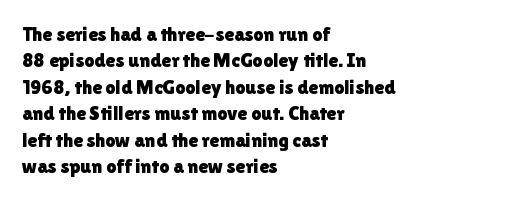
Q: Is the text italic (slanted)? A: No, it is upright.
Q: Is the text underlined? A: No.
Q: How is the paragraph aligned? A: Left-aligned.
Q: Is the spacing between letters normal or unusually wide? A: Normal.
Q: Is the spacing between lines tight, normal or loose? A: Normal.
